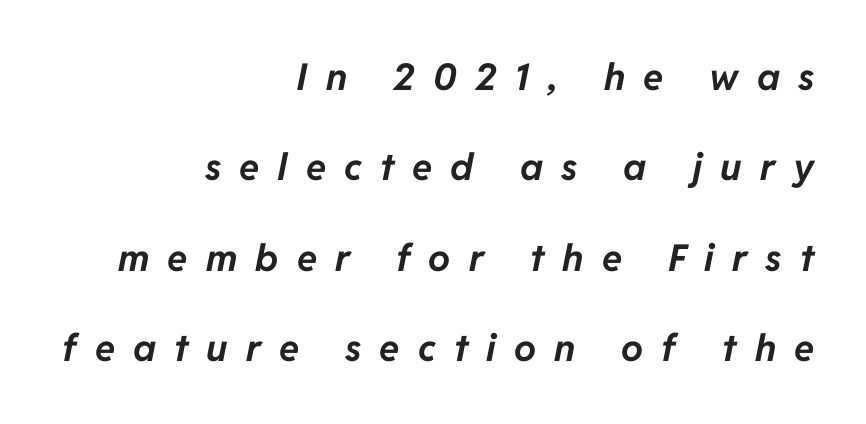
{"italic": "yes", "lean": "right", "slant_degrees": 11, "bold": "yes", "weight": "bold", "width": "normal", "stroke_contrast": "low", "x_height": "medium", "monospaced": "no", "underline": "no", "align": "right", "line_spacing": "loose", "line_spacing_ratio": 2.44, "letter_spacing": "wide", "letter_spacing_em": 0.49, "glyph_px": 37}
